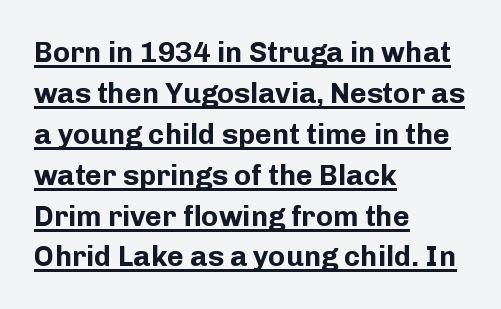
The image shows 29 px bold sans-serif type, upright; set left-aligned, normal line spacing (1.41x), normal letter spacing, underlined; low stroke contrast and a medium x-height.
